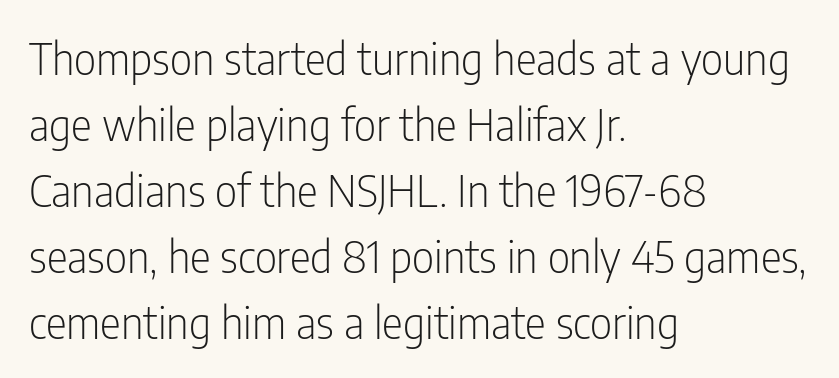
The image shows 44 px light, condensed sans-serif type, upright; set left-aligned, normal line spacing (1.5x), normal letter spacing, not underlined; low stroke contrast and a medium x-height.
